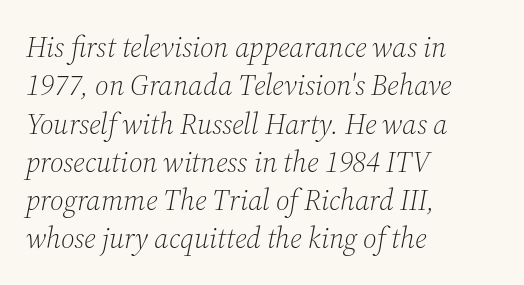
{"serif": "yes", "italic": "yes", "lean": "right", "slant_degrees": 12, "bold": "no", "weight": "light", "width": "normal", "stroke_contrast": "medium", "x_height": "medium", "monospaced": "no", "underline": "no", "align": "left", "line_spacing": "normal", "line_spacing_ratio": 1.32, "letter_spacing": "normal", "letter_spacing_em": 0.0, "glyph_px": 29}
